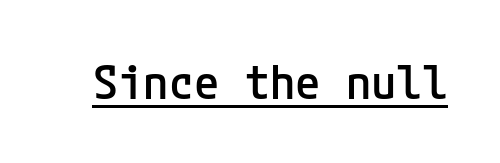
Words appear dense and cohesive because spacing is normal. Set as a demibold, roughly 600 on the weight scale. To sum up the face: it is a sans, with no serifs. The axis of the letterforms is exactly vertical.
